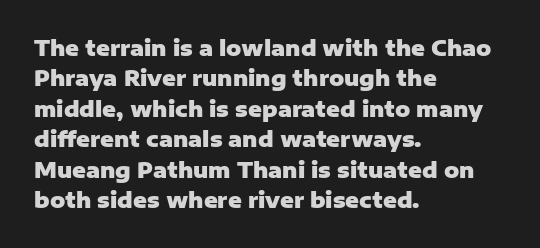
Notice how the stems are strictly vertical — no italics here. These words are printed bold, with thick strokes throughout. Leading: standard. You could call the tracking neutral — neither tight nor loose. The rendering anchors every line to the left-hand side. The words here are not underlined.
